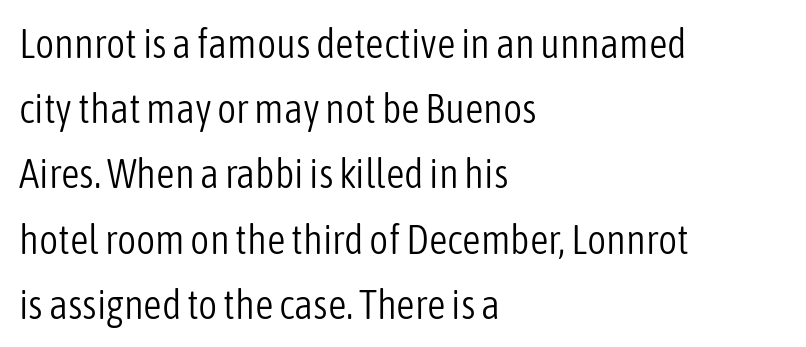
No chunkiness to these letters — they're not bold. Do the characters align in a grid? No, the font is proportional. A student would call this left alignment; a typographer would say flush left, rag right. Unlike italic type, these characters show no tilt at all. Letterform terminals end flat and unadorned throughout the passage.
